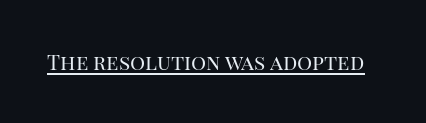
The image shows 21 px text type, upright; set normal letter spacing, underlined.
